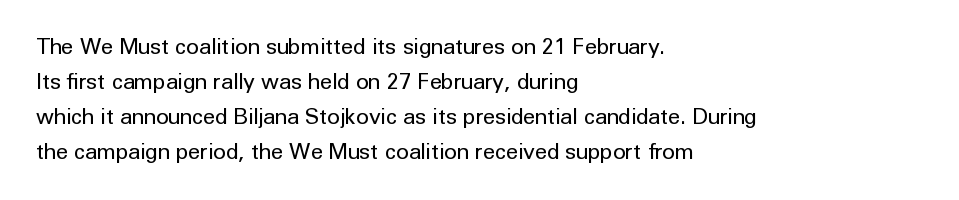
Every stem runs plumb, perpendicular to the baseline. Ink coverage per letter is moderate at most. Does extra space separate the letters? No, they use regular spacing. Line starts are locked; line ends wander. If you measured baseline to baseline, you'd find a middling distance.
